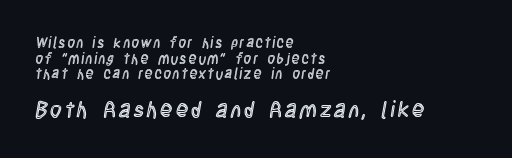
{"underline": "no", "align": "left", "line_spacing": "tight", "line_spacing_ratio": 1.11, "larger_block": "second", "size_ratio": 1.57, "glyph_px": 22}
